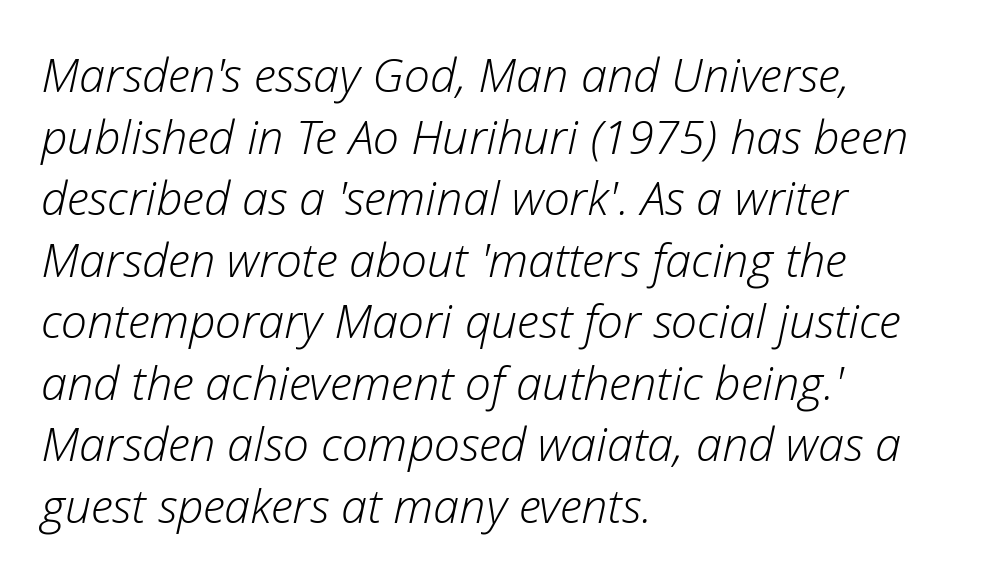
The image shows 47 px light type, italic (leaning right); set left-aligned, normal line spacing (1.31x), normal letter spacing, not underlined; low stroke contrast and a medium x-height.
